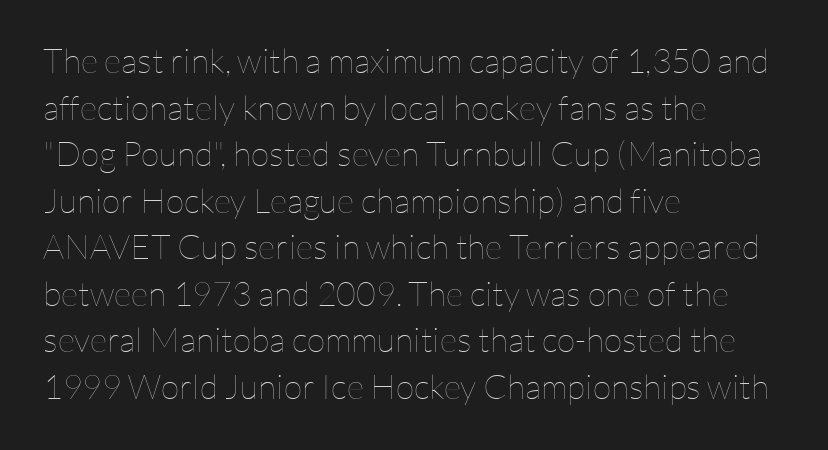
{"italic": "no", "bold": "no", "weight": "thin", "width": "normal", "stroke_contrast": "low", "x_height": "medium", "monospaced": "no", "underline": "no", "align": "left", "line_spacing": "normal", "line_spacing_ratio": 1.37, "letter_spacing": "normal", "letter_spacing_em": 0.0, "glyph_px": 34}
